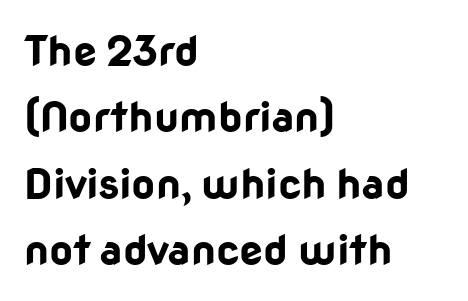
The letters stand upright; this is a roman face. Summary of weight: heavy, a full bold. The tracking reads as untouched default to a designer's eye. Every row of glyphs begins at an identical x-position on the left.
